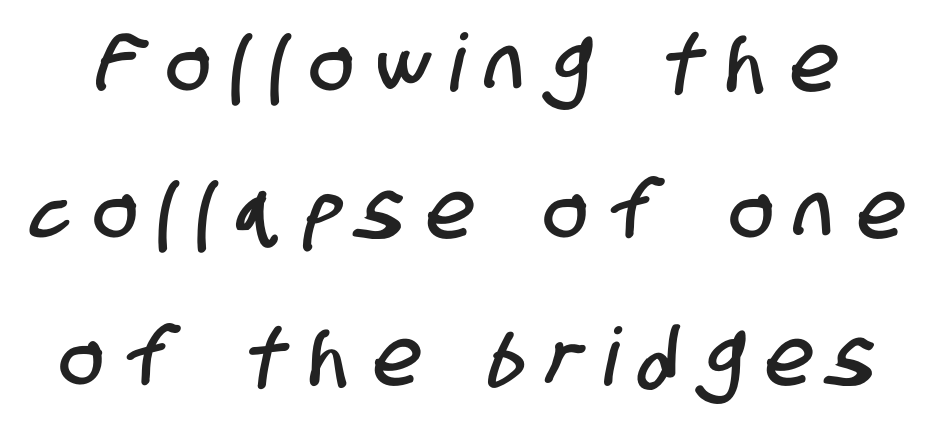
Does the type have serifs? No, each stem ends abruptly. Proportional: the letters do not fall into vertical columns. Short note: letters widely spaced. Just letters on the line, the space beneath them empty.
